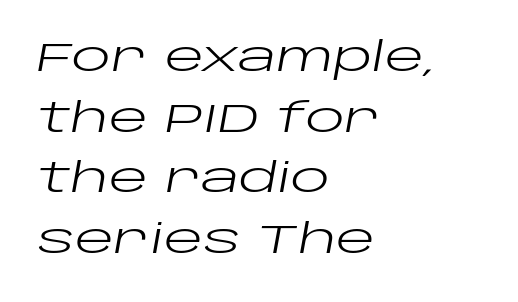
Casual observation: everything's shoved over to the left. The whole block is typeset with a tilt. Weight class: somewhere from thin through regular. Reading down the column, the eye jumps a familiar distance to each next line. Words appear dense and cohesive because spacing is normal.
